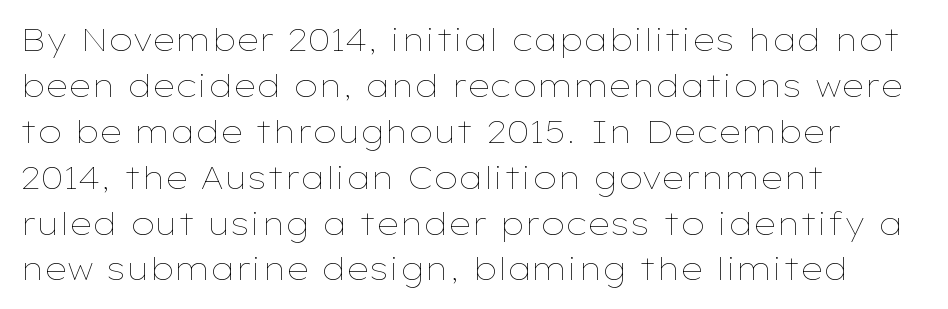
The image shows 31 px thin, wide type, upright; set left-aligned, normal line spacing (1.48x), normal letter spacing, not underlined; low stroke contrast and a medium x-height.
